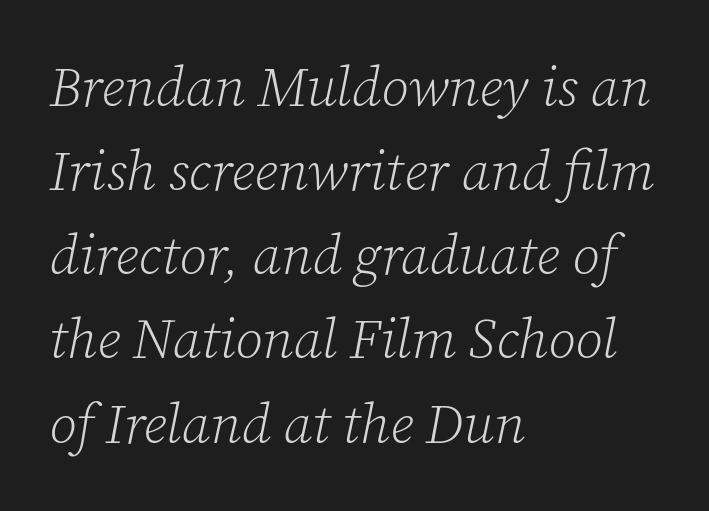
The image shows 55 px light serif type, italic (leaning right); set left-aligned, normal line spacing (1.53x), normal letter spacing, not underlined; low stroke contrast and a medium x-height.
